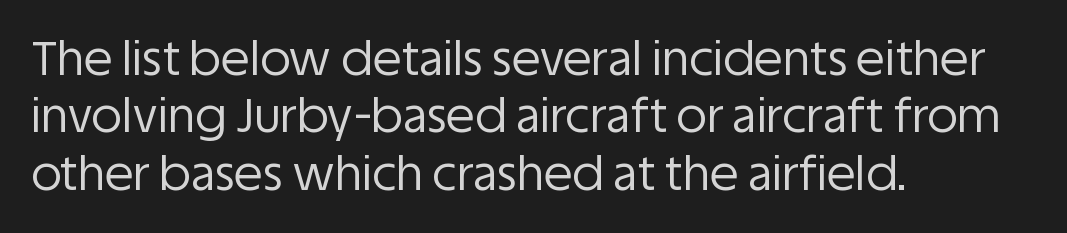
{"serif": "no", "italic": "no", "bold": "no", "weight": "regular", "width": "normal", "stroke_contrast": "low", "x_height": "large", "monospaced": "no", "underline": "no", "align": "left", "line_spacing_ratio": 1.22, "letter_spacing": "normal", "letter_spacing_em": 0.0, "glyph_px": 47}
